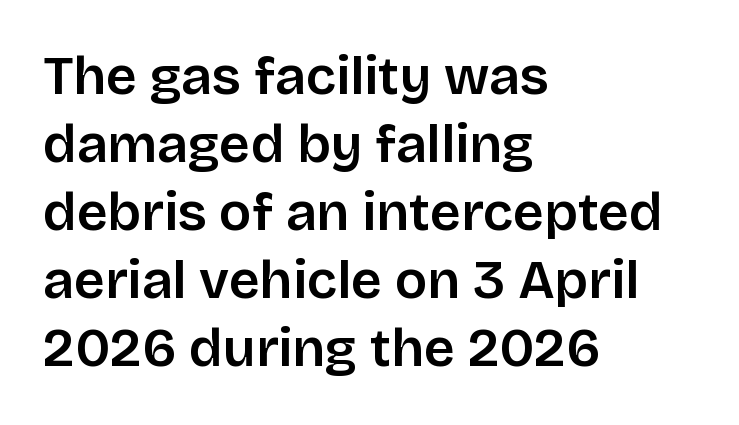
{"serif": "no", "italic": "no", "width": "normal", "stroke_contrast": "low", "x_height": "large", "monospaced": "no", "underline": "no", "align": "left", "line_spacing": "normal", "line_spacing_ratio": 1.26, "letter_spacing": "normal", "letter_spacing_em": 0.0, "glyph_px": 54}
